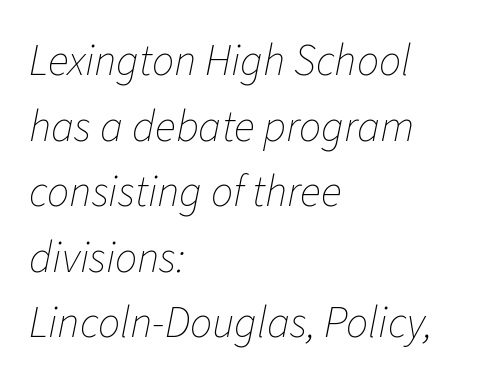
The image shows 44 px thin type, italic (leaning right); set left-aligned, normal line spacing (1.49x), normal letter spacing, not underlined; low stroke contrast and a medium x-height.
